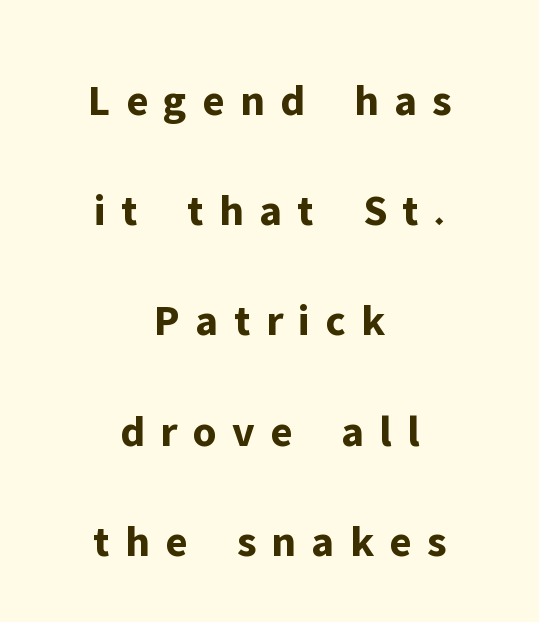
Q: Is the text bold? A: Yes.
Q: Is the text italic (slanted)? A: No, it is upright.
Q: Is the typeface a serif or a sans-serif typeface? A: Sans-serif.
Q: Is the text underlined? A: No.
Q: How is the paragraph aligned? A: Centered.
Q: Is the spacing between letters normal or unusually wide? A: Unusually wide.
Q: Is the spacing between lines tight, normal or loose? A: Loose.
Q: Width (condensed, normal, or wide)? A: Normal.
Q: Stroke contrast? A: Low.
Q: x-height? A: Medium.
Q: Monospaced? A: No.
